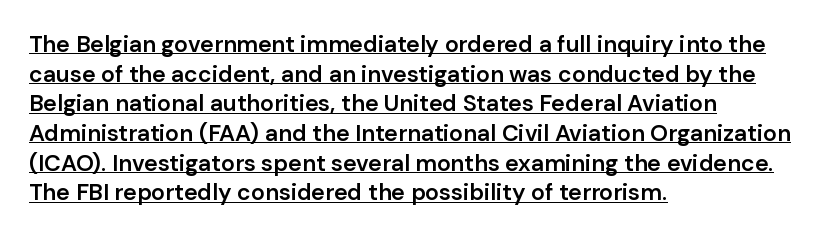
{"italic": "no", "bold": "semi", "underline": "yes", "align": "left", "line_spacing": "normal", "line_spacing_ratio": 1.29, "letter_spacing": "normal", "letter_spacing_em": 0.0, "glyph_px": 23}
